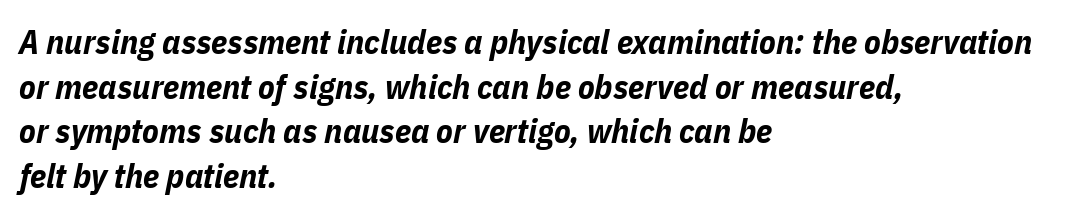
Lines of text with bare space underneath. Notice how the passage keeps a crisp vertical edge on the left only. Note the varied advance widths — an 'i' is clearly narrower than an 'm'. Short note: letters normally spaced. The face used here has a pronounced slope to its letters. Emphasis by weight is at full strength: bold.
